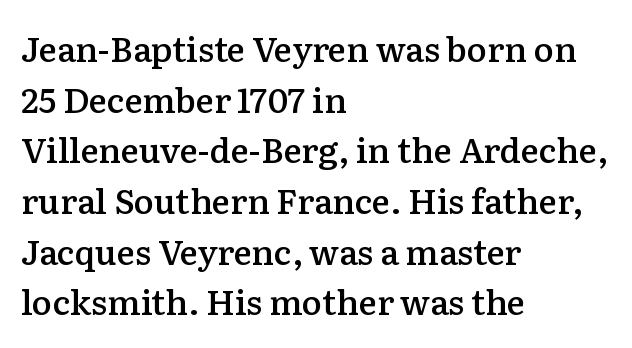
{"serif": "yes", "italic": "no", "bold": "semi", "weight": "semibold", "width": "normal", "stroke_contrast": "low", "x_height": "medium", "monospaced": "no", "underline": "no", "align": "left", "line_spacing": "normal", "line_spacing_ratio": 1.49, "letter_spacing": "normal", "letter_spacing_em": 0.0, "glyph_px": 34}
